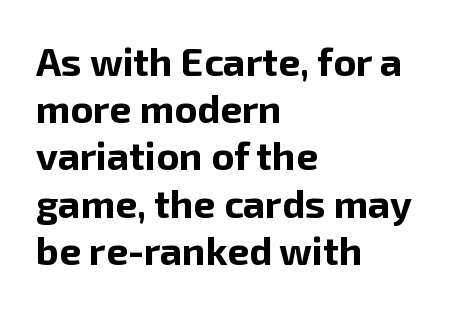
{"serif": "no", "italic": "no", "bold": "yes", "weight": "bold", "width": "normal", "stroke_contrast": "low", "x_height": "medium", "monospaced": "no", "underline": "no", "align": "left", "line_spacing_ratio": 1.21, "letter_spacing": "normal", "letter_spacing_em": 0.0, "glyph_px": 39}
